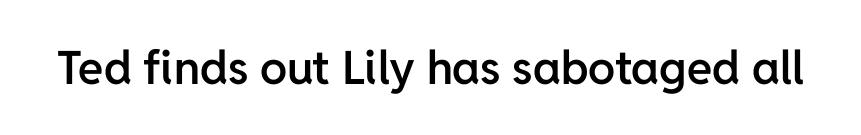
Are there feet on the stems? There aren't — it's a sans. The passage shown is not underscored anywhere. This sample uses an upright cut, with every glyph sitting square on the baseline. Proportional: the letters do not fall into vertical columns. A typesetter would call this zero additional tracking.
